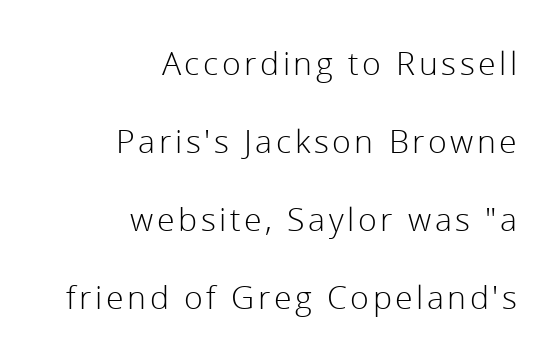
The image shows 32 px light sans-serif type, upright; set right-aligned, loose line spacing (2.44x), not underlined; low stroke contrast and a medium x-height.
